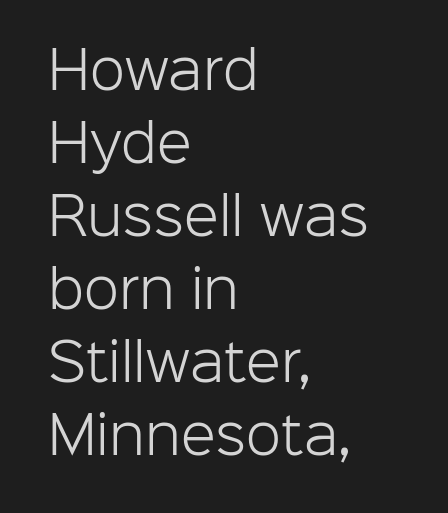
Q: Is the text bold? A: No.
Q: Is the text italic (slanted)? A: No, it is upright.
Q: Is the typeface a serif or a sans-serif typeface? A: Sans-serif.
Q: Is the text underlined? A: No.
Q: How is the paragraph aligned? A: Left-aligned.
Q: Is the spacing between letters normal or unusually wide? A: Normal.
Q: Is the spacing between lines tight, normal or loose? A: Normal.
Q: Width (condensed, normal, or wide)? A: Normal.
Q: Stroke contrast? A: Low.
Q: x-height? A: Medium.
Q: Monospaced? A: No.
